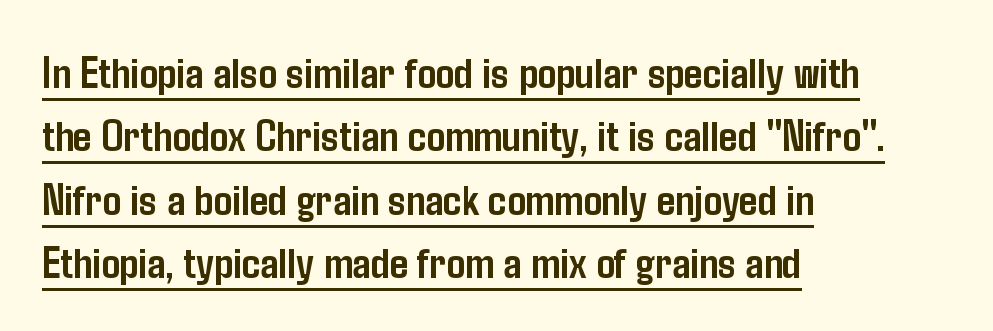
Q: Is the text bold? A: Yes.
Q: Is the text italic (slanted)? A: No, it is upright.
Q: Is the typeface a serif or a sans-serif typeface? A: Sans-serif.
Q: Is the text underlined? A: Yes.
Q: How is the paragraph aligned? A: Left-aligned.
Q: Is the spacing between letters normal or unusually wide? A: Normal.
Q: Is the spacing between lines tight, normal or loose? A: Normal.
Q: Width (condensed, normal, or wide)? A: Condensed.
Q: Stroke contrast? A: Low.
Q: x-height? A: Medium.
Q: Monospaced? A: No.
